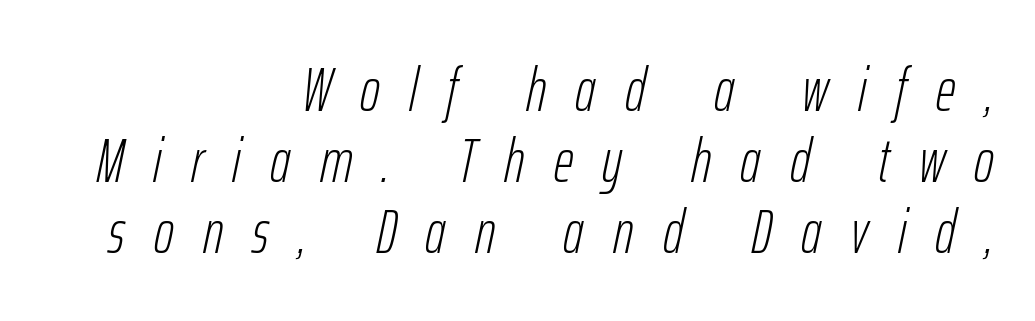
The image shows 61 px light, condensed type, italic (leaning right); set right-aligned, line spacing 1.16x, unusually wide letter spacing (+0.48 em), not underlined; low stroke contrast and a medium x-height.
